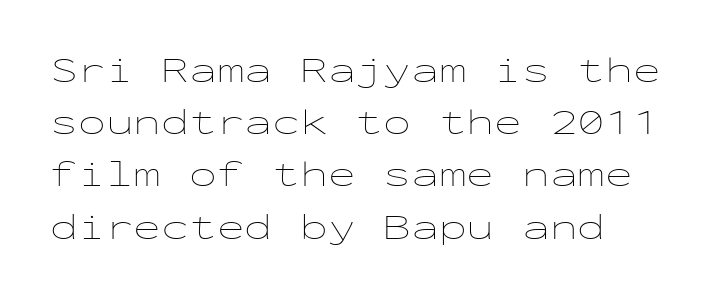
Q: Is the text bold? A: No.
Q: Is the text italic (slanted)? A: No, it is upright.
Q: Is the text underlined? A: No.
Q: Is the spacing between letters normal or unusually wide? A: Normal.
Q: Is the spacing between lines tight, normal or loose? A: Normal.
Q: Width (condensed, normal, or wide)? A: Wide.
Q: Stroke contrast? A: Low.
Q: x-height? A: Medium.
Q: Monospaced? A: Yes.
